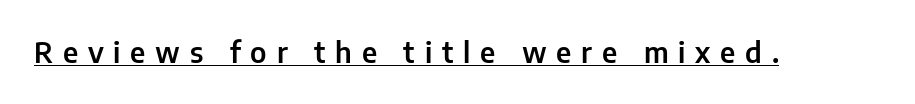
The image shows 28 px sans-serif type, upright; set unusually wide letter spacing (+0.35 em), underlined; low stroke contrast and a medium x-height.
